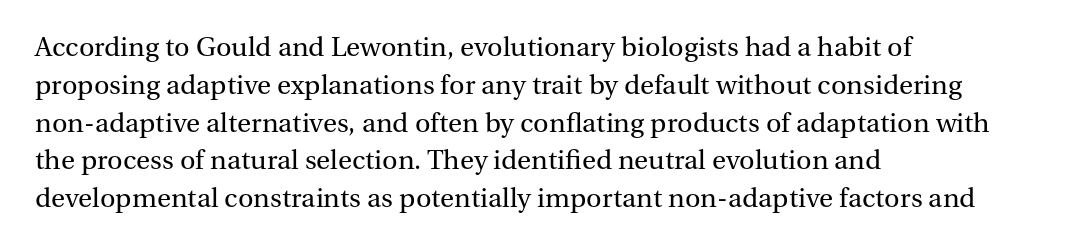
{"italic": "no", "bold": "no", "underline": "no", "align": "left", "line_spacing": "normal", "line_spacing_ratio": 1.4, "letter_spacing": "normal", "letter_spacing_em": 0.0, "glyph_px": 27}
